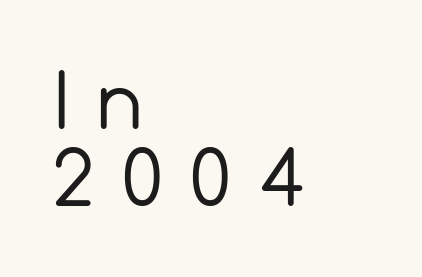
The image shows 74 px regular-weight sans-serif type, upright; set left-aligned, tight line spacing (1.04x), unusually wide letter spacing (+0.38 em), not underlined; a medium x-height.
